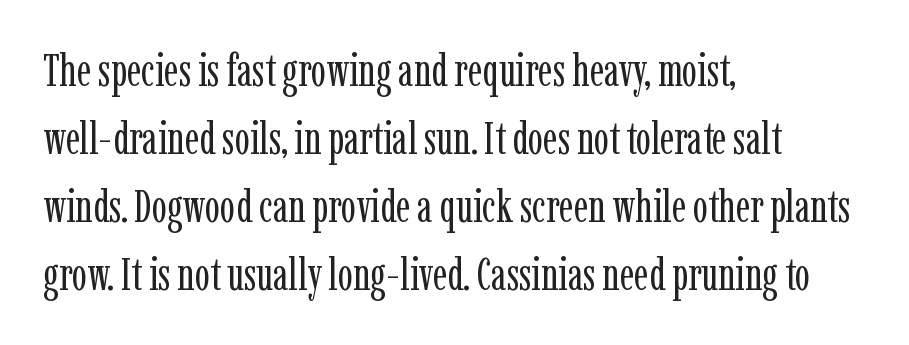
The image shows 45 px regular-weight, condensed serif type, upright; set left-aligned, normal line spacing (1.51x), normal letter spacing, not underlined; low stroke contrast and a medium x-height.
